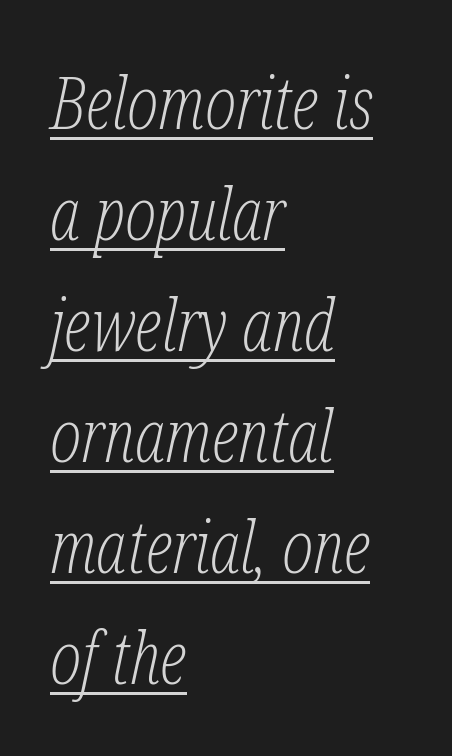
The image shows 73 px light, condensed serif type, italic (leaning right); set left-aligned, normal line spacing (1.52x), normal letter spacing, underlined; low stroke contrast and a medium x-height.
